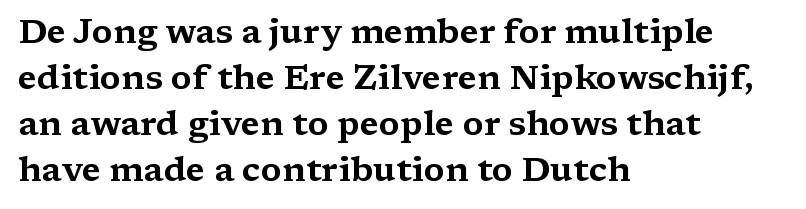
Q: Is the text italic (slanted)? A: No, it is upright.
Q: Is the typeface a serif or a sans-serif typeface? A: Serif.
Q: Is the text underlined? A: No.
Q: How is the paragraph aligned? A: Left-aligned.
Q: Is the spacing between letters normal or unusually wide? A: Normal.
Q: Is the spacing between lines tight, normal or loose? A: Normal.
Q: Width (condensed, normal, or wide)? A: Wide.
Q: Stroke contrast? A: Medium.
Q: x-height? A: Medium.
Q: Monospaced? A: No.
